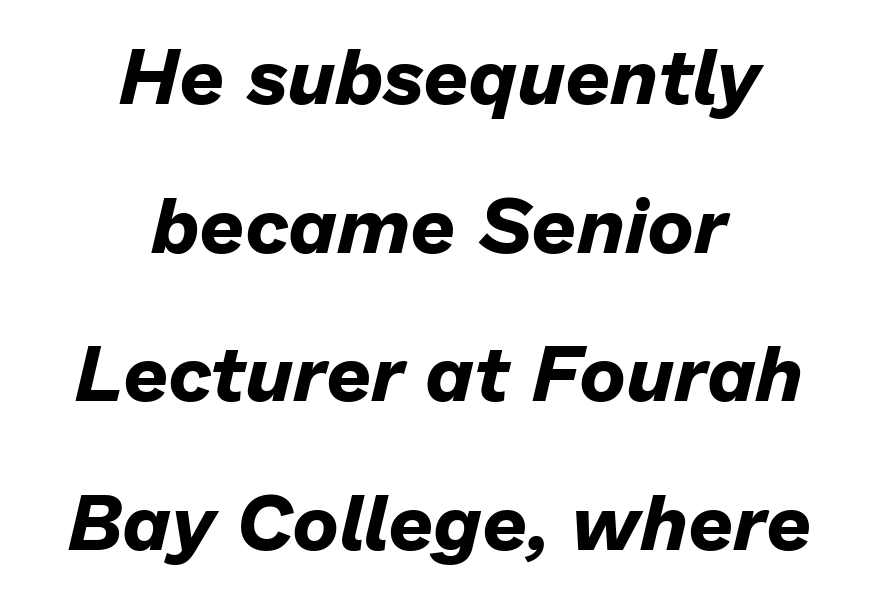
Notice how the stems are inclined rather than vertical — that's the hallmark of italics. The area under the type is left untouched. Varying glyph widths throughout — classic text-font behaviour. A dark, heavy texture on the line: the type is bold.
